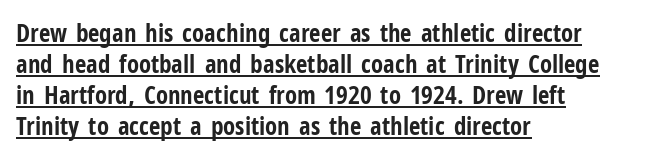
Weight: bold. Between one letter and the next there's only the usual sliver of space. Alignment: flush left. These characters rest on top of a visible drawn line. The specimen reads as upright at a glance.
